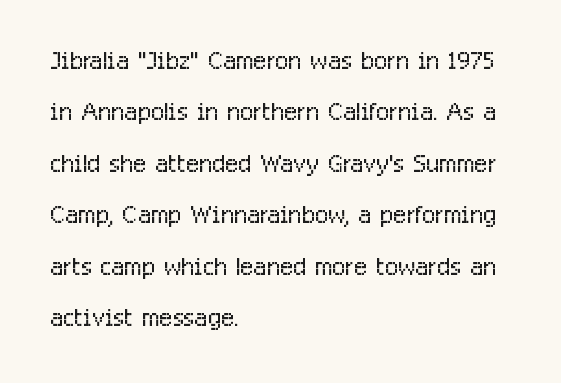
In terms of letterform style, serifs are entirely absent. A typesetter would mark this as roman, not italic. The rendering uses natural spacing where letterforms have individual widths. The area under the type is left untouched. Stems here are at most as thick as an everyday book face. Left-aligned paragraph, ragged on the right.
